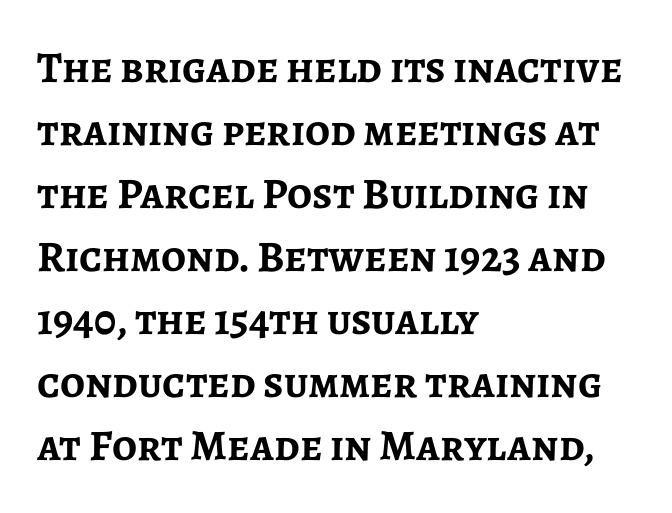
Q: Is the text bold? A: Yes.
Q: Is the text italic (slanted)? A: No, it is upright.
Q: Is the typeface a serif or a sans-serif typeface? A: Sans-serif.
Q: Is the text underlined? A: No.
Q: How is the paragraph aligned? A: Left-aligned.
Q: Is the spacing between letters normal or unusually wide? A: Normal.
Q: Is the spacing between lines tight, normal or loose? A: Normal.
Q: Width (condensed, normal, or wide)? A: Normal.
Q: Stroke contrast? A: Low.
Q: x-height? A: Medium.
Q: Monospaced? A: No.
